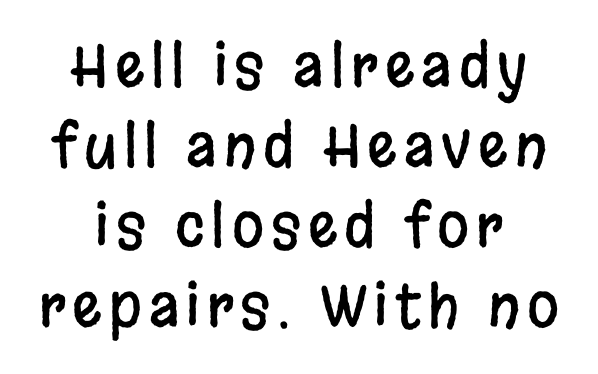
Q: Is the text italic (slanted)? A: No, it is upright.
Q: Is the typeface a serif or a sans-serif typeface? A: Sans-serif.
Q: Is the text underlined? A: No.
Q: How is the paragraph aligned? A: Centered.
Q: Is the spacing between lines tight, normal or loose? A: Normal.
Q: Width (condensed, normal, or wide)? A: Condensed.
Q: Stroke contrast? A: Low.
Q: x-height? A: Large.
Q: Monospaced? A: No.
